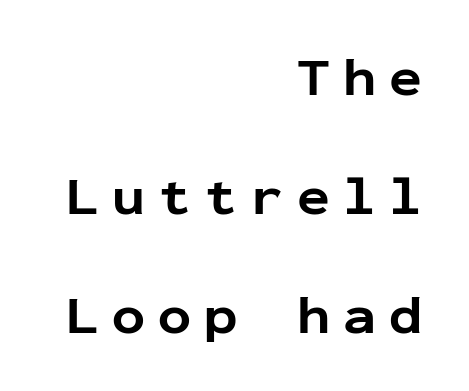
Q: Is the text bold? A: Yes.
Q: Is the text italic (slanted)? A: No, it is upright.
Q: Is the typeface a serif or a sans-serif typeface? A: Sans-serif.
Q: Is the text underlined? A: No.
Q: How is the paragraph aligned? A: Right-aligned.
Q: Is the spacing between letters normal or unusually wide? A: Unusually wide.
Q: Is the spacing between lines tight, normal or loose? A: Loose.
Q: Width (condensed, normal, or wide)? A: Normal.
Q: Stroke contrast? A: Low.
Q: x-height? A: Medium.
Q: Monospaced? A: Yes.
